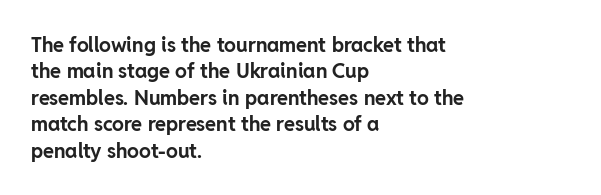
Q: Is the text bold? A: Yes.
Q: Is the text italic (slanted)? A: No, it is upright.
Q: Is the text underlined? A: No.
Q: How is the paragraph aligned? A: Left-aligned.
Q: Is the spacing between letters normal or unusually wide? A: Normal.
Q: Is the spacing between lines tight, normal or loose? A: Normal.
